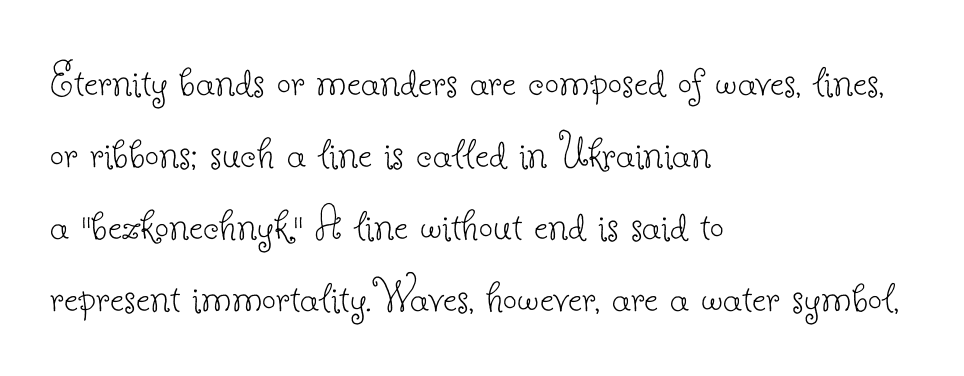
{"serif": "yes", "italic": "no", "bold": "no", "weight": "thin", "width": "normal", "stroke_contrast": "low", "x_height": "small", "monospaced": "no", "underline": "no", "align": "left", "line_spacing": "normal", "line_spacing_ratio": 1.44, "letter_spacing": "normal", "letter_spacing_em": 0.0, "glyph_px": 50}
